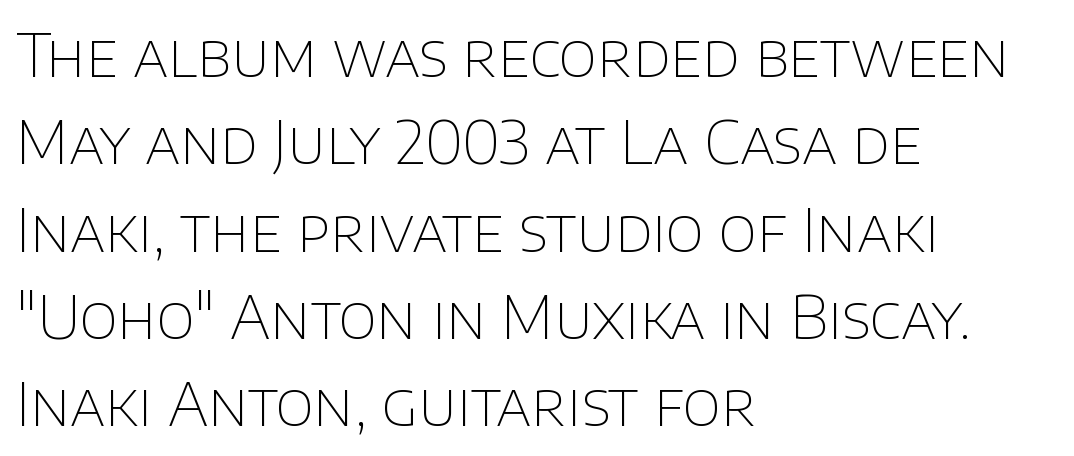
Words float on clear page, feet unadorned. This sample is left-justified, so line endings fall wherever the words run out. The face used here is rendered with its standard letterfit. The text was rendered using a sans face with plain stroke endings.
